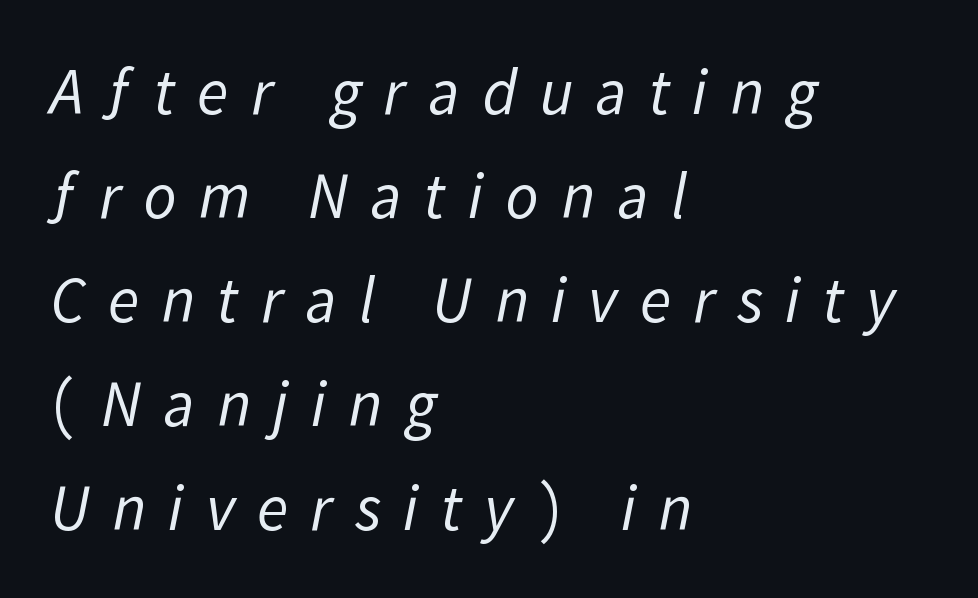
Q: Is the text bold? A: No.
Q: Is the typeface a serif or a sans-serif typeface? A: Sans-serif.
Q: Is the text underlined? A: No.
Q: How is the paragraph aligned? A: Left-aligned.
Q: Is the spacing between letters normal or unusually wide? A: Unusually wide.
Q: Is the spacing between lines tight, normal or loose? A: Normal.
Q: Width (condensed, normal, or wide)? A: Normal.
Q: Stroke contrast? A: Low.
Q: x-height? A: Medium.
Q: Monospaced? A: No.
